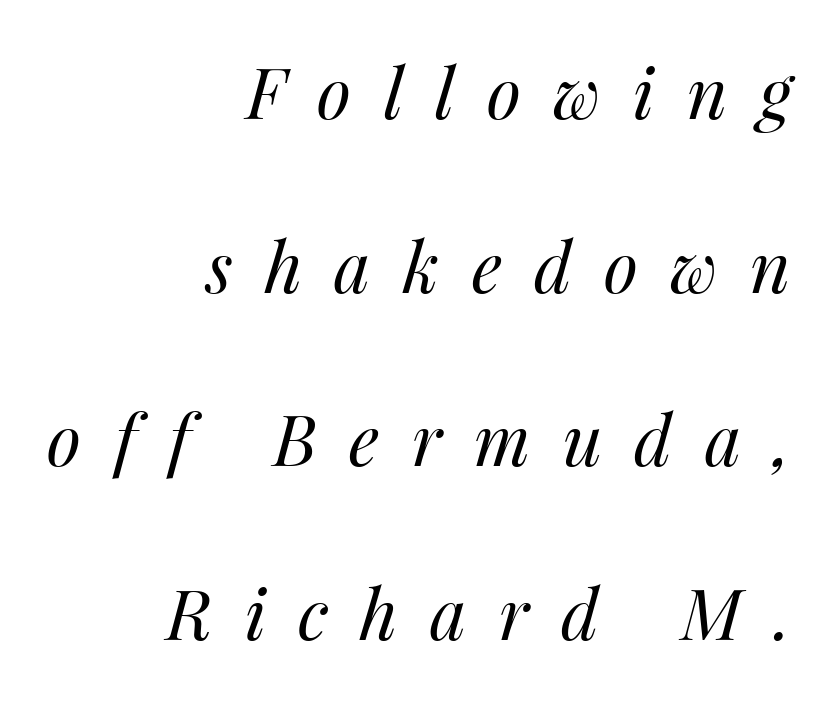
The face looks like a standard text weight, possibly lighter. The rendering anchors every line to the right-hand side. Varying glyph widths throughout — classic text-font behaviour. Descender tails drop into unmarked territory. Does the lettering tilt? It does — this is italic.
